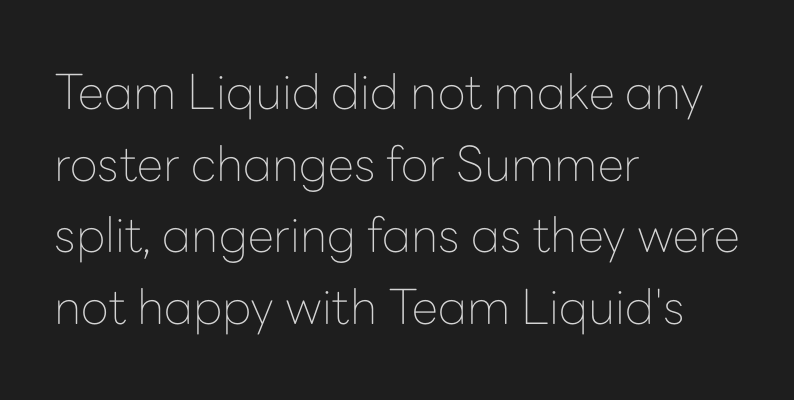
Q: Is the text bold? A: No.
Q: Is the text italic (slanted)? A: No, it is upright.
Q: Is the typeface a serif or a sans-serif typeface? A: Sans-serif.
Q: Is the text underlined? A: No.
Q: How is the paragraph aligned? A: Left-aligned.
Q: Is the spacing between letters normal or unusually wide? A: Normal.
Q: Is the spacing between lines tight, normal or loose? A: Normal.
Q: Width (condensed, normal, or wide)? A: Normal.
Q: Stroke contrast? A: Low.
Q: x-height? A: Medium.
Q: Monospaced? A: No.
